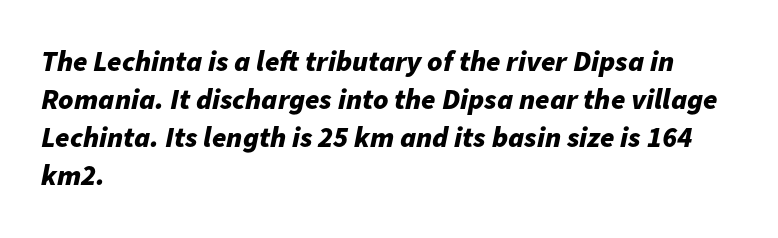
{"italic": "yes", "lean": "right", "slant_degrees": 11, "bold": "yes", "weight": "bold", "width": "normal", "stroke_contrast": "low", "x_height": "medium", "monospaced": "no", "underline": "no", "align": "left", "line_spacing": "normal", "line_spacing_ratio": 1.31, "letter_spacing": "normal", "letter_spacing_em": 0.0, "glyph_px": 29}
